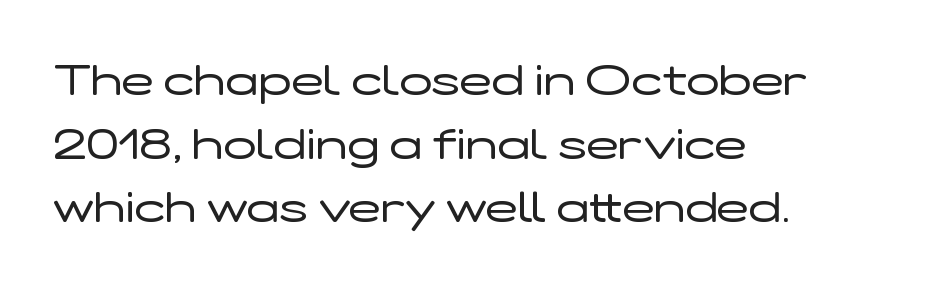
{"serif": "no", "italic": "no", "bold": "no", "weight": "regular", "width": "wide", "stroke_contrast": "low", "x_height": "medium", "monospaced": "no", "underline": "no", "align": "left", "line_spacing": "normal", "line_spacing_ratio": 1.48, "letter_spacing": "normal", "letter_spacing_em": 0.0, "glyph_px": 43}
